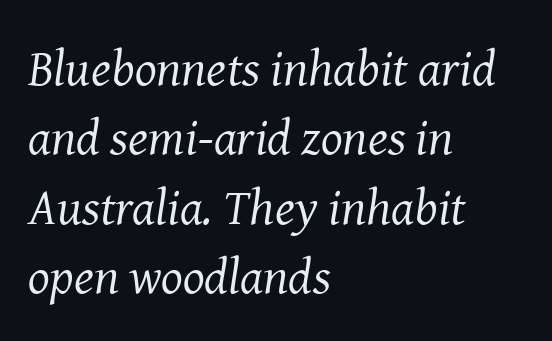
The image shows 51 px regular-weight serif type, italic (leaning right); set left-aligned, normal line spacing (1.36x), normal letter spacing, not underlined; medium stroke contrast and a medium x-height.
